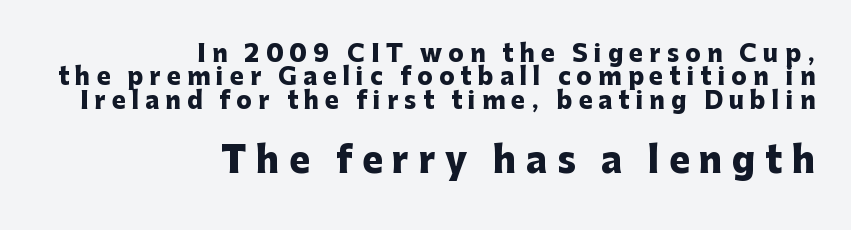
What stands out about the letter spacing? Its width — letters are far apart. Do the characters align in a grid? No, the font is proportional. The passage shown is emphatically bold. Short and long lines alike share a common ending point at right. The baseline area is clear.
